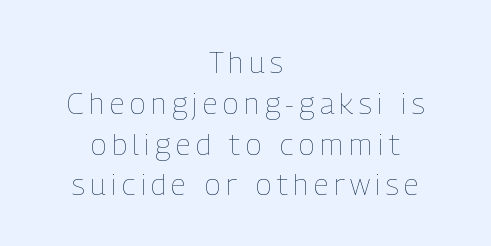
Caption: multi-line text, centered on the measure. Is this a fixed-width face? No — the glyphs have proportional, varying widths. The font's upright variant was chosen for this text. One glance says typical: line gaps are just what's usual. The space directly below the letters is spotless.
